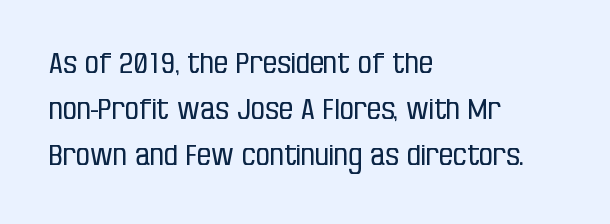
{"serif": "no", "italic": "no", "bold": "no", "weight": "regular", "width": "condensed", "stroke_contrast": "low", "x_height": "large", "monospaced": "no", "underline": "no", "align": "left", "line_spacing": "normal", "line_spacing_ratio": 1.64, "letter_spacing": "normal", "letter_spacing_em": 0.0, "glyph_px": 28}
